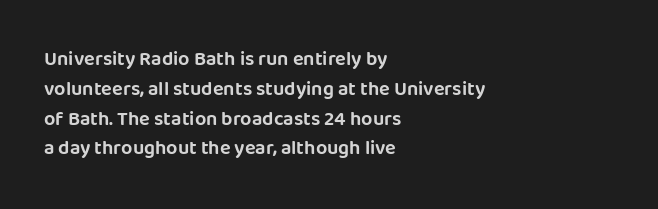
Q: Is the text italic (slanted)? A: No, it is upright.
Q: Is the text underlined? A: No.
Q: How is the paragraph aligned? A: Left-aligned.
Q: Is the spacing between letters normal or unusually wide? A: Normal.
Q: Is the spacing between lines tight, normal or loose? A: Normal.
